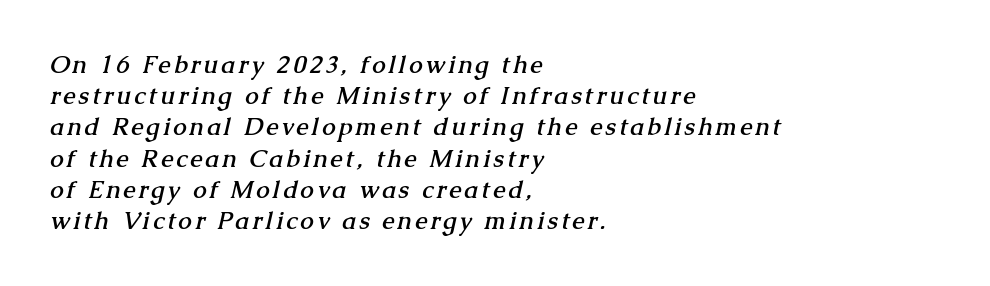
The image shows 24 px bold type; set left-aligned, normal line spacing (1.3x), not underlined.
